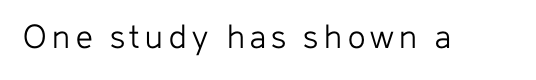
Q: Is the text bold? A: No.
Q: Is the text italic (slanted)? A: No, it is upright.
Q: Is the typeface a serif or a sans-serif typeface? A: Sans-serif.
Q: Is the text underlined? A: No.
Q: Width (condensed, normal, or wide)? A: Normal.
Q: Stroke contrast? A: Low.
Q: x-height? A: Medium.
Q: Monospaced? A: No.
